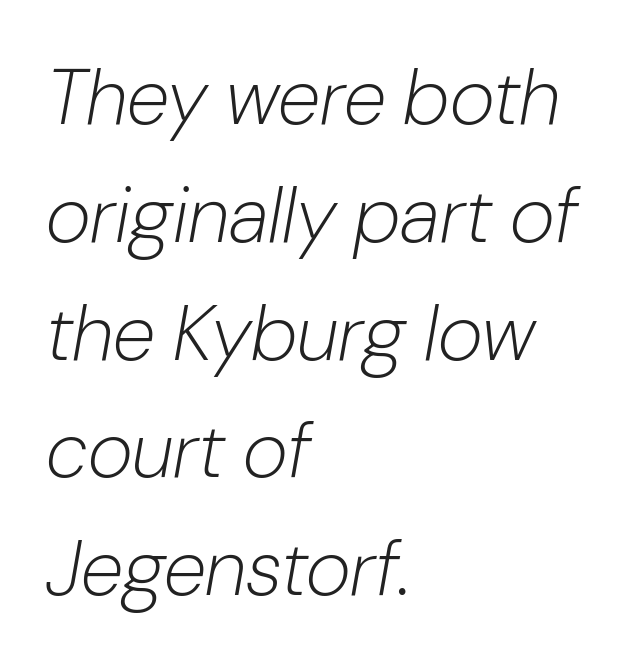
The image shows 78 px light type, italic (leaning right); set left-aligned, normal line spacing (1.51x), normal letter spacing, not underlined; low stroke contrast and a medium x-height.
